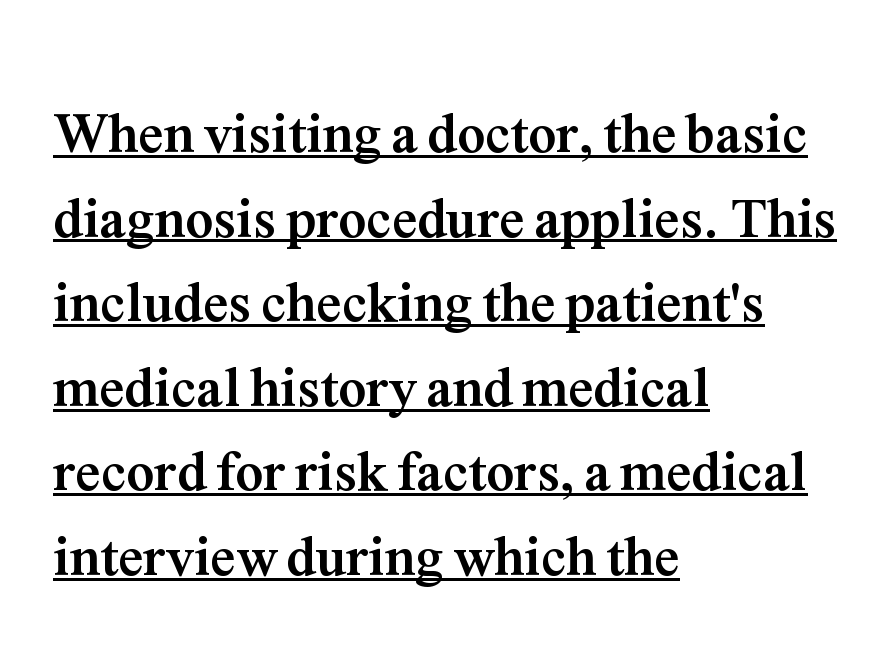
{"serif": "yes", "italic": "no", "bold": "yes", "weight": "semibold", "width": "normal", "stroke_contrast": "medium", "x_height": "medium", "monospaced": "no", "underline": "yes", "align": "left", "line_spacing": "normal", "line_spacing_ratio": 1.51, "letter_spacing": "normal", "letter_spacing_em": 0.0, "glyph_px": 56}
